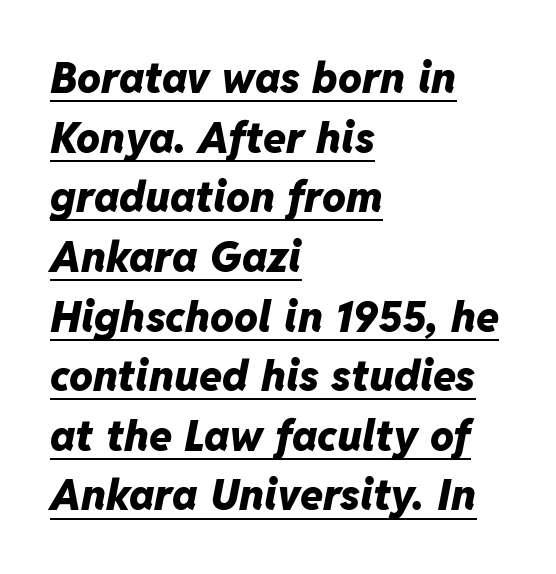
{"italic": "yes", "lean": "right", "slant_degrees": 11, "bold": "yes", "weight": "heavy", "width": "normal", "stroke_contrast": "low", "x_height": "medium", "monospaced": "no", "underline": "yes", "align": "left", "line_spacing": "normal", "line_spacing_ratio": 1.42, "letter_spacing": "normal", "letter_spacing_em": 0.0, "glyph_px": 42}
